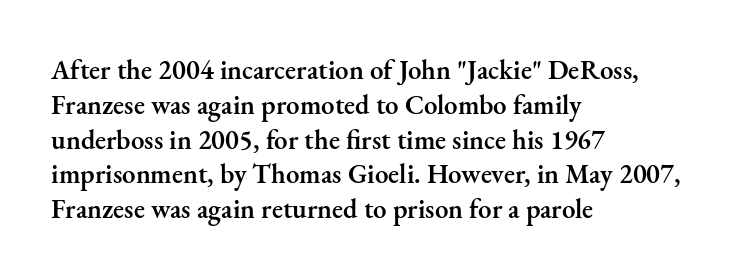
{"italic": "no", "bold": "semi", "underline": "no", "align": "left", "line_spacing": "normal", "line_spacing_ratio": 1.29, "letter_spacing": "normal", "letter_spacing_em": 0.0, "glyph_px": 27}
